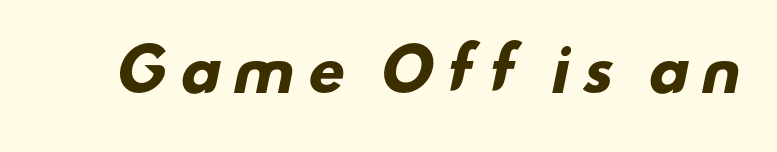
Q: Is the text bold? A: Yes.
Q: Is the typeface a serif or a sans-serif typeface? A: Sans-serif.
Q: Is the text underlined? A: No.
Q: Is the spacing between letters normal or unusually wide? A: Unusually wide.
Q: Width (condensed, normal, or wide)? A: Wide.
Q: Stroke contrast? A: Low.
Q: x-height? A: Small.
Q: Monospaced? A: No.
